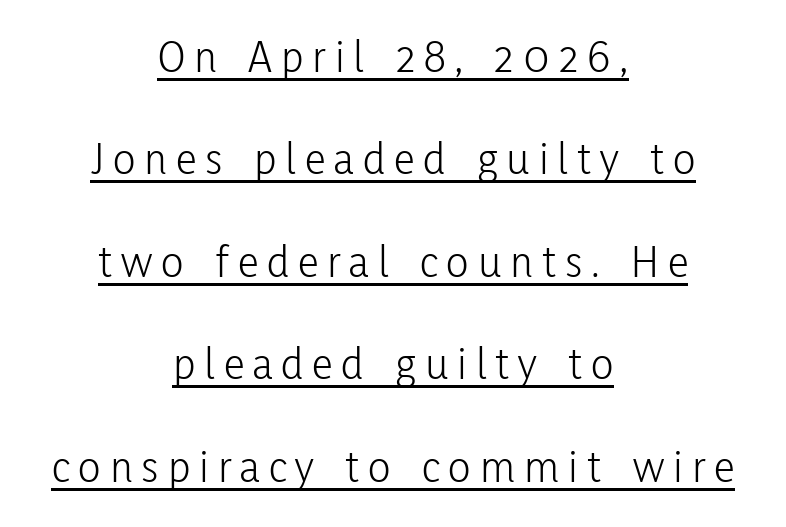
Q: Is the text bold? A: No.
Q: Is the text italic (slanted)? A: No, it is upright.
Q: Is the typeface a serif or a sans-serif typeface? A: Sans-serif.
Q: Is the text underlined? A: Yes.
Q: How is the paragraph aligned? A: Centered.
Q: Is the spacing between lines tight, normal or loose? A: Loose.
Q: Width (condensed, normal, or wide)? A: Condensed.
Q: Stroke contrast? A: Low.
Q: x-height? A: Medium.
Q: Monospaced? A: No.
